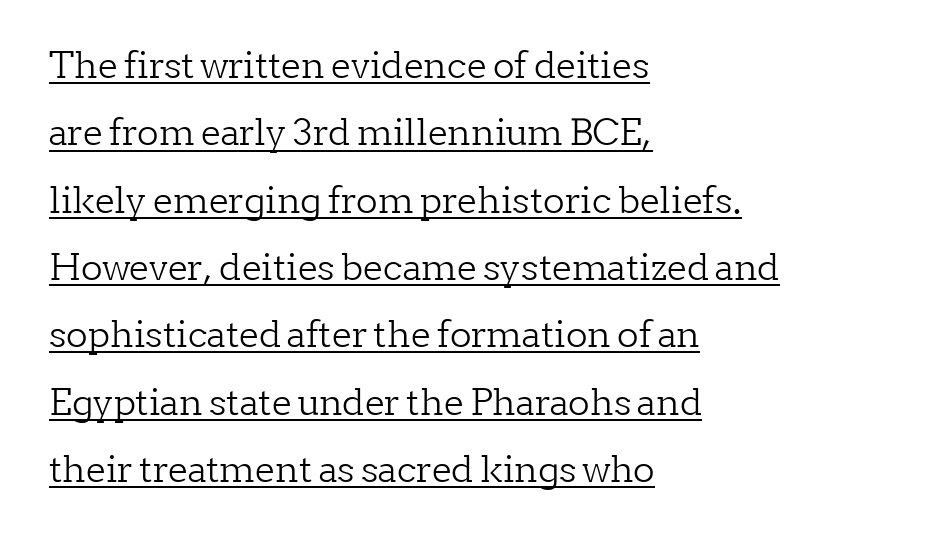
{"serif": "yes", "italic": "no", "bold": "no", "weight": "light", "width": "normal", "stroke_contrast": "low", "x_height": "medium", "monospaced": "no", "underline": "yes", "align": "left", "line_spacing_ratio": 1.87, "letter_spacing": "normal", "letter_spacing_em": 0.0, "glyph_px": 36}
